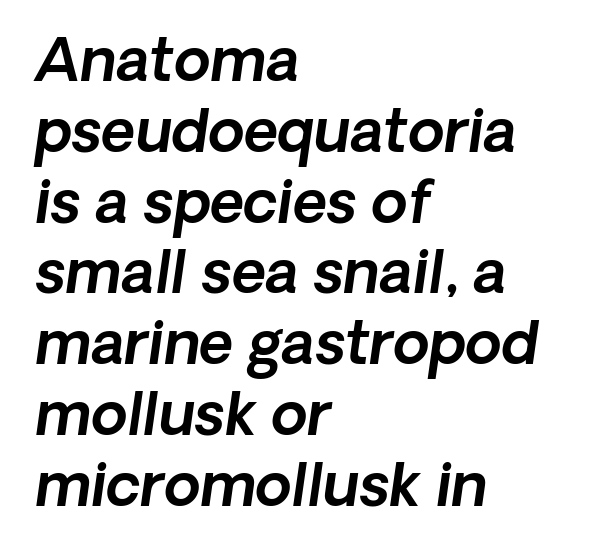
The image shows 59 px sans-serif type; set left-aligned, line spacing 1.2x, normal letter spacing, not underlined; a medium x-height.
